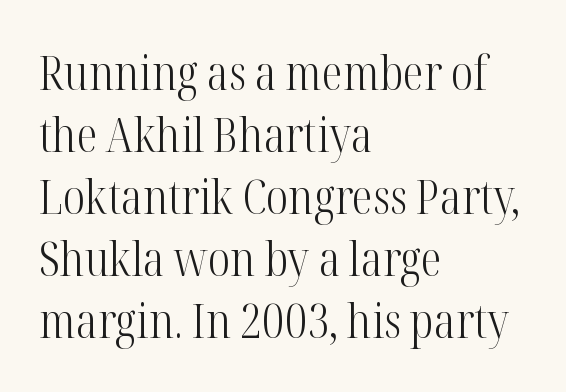
The string is rendered with underlining switched off. Each new line begins a customary step beneath the previous one. The face used here is rendered with its standard letterfit. The strokes are not fattened; the text isn't bold.
